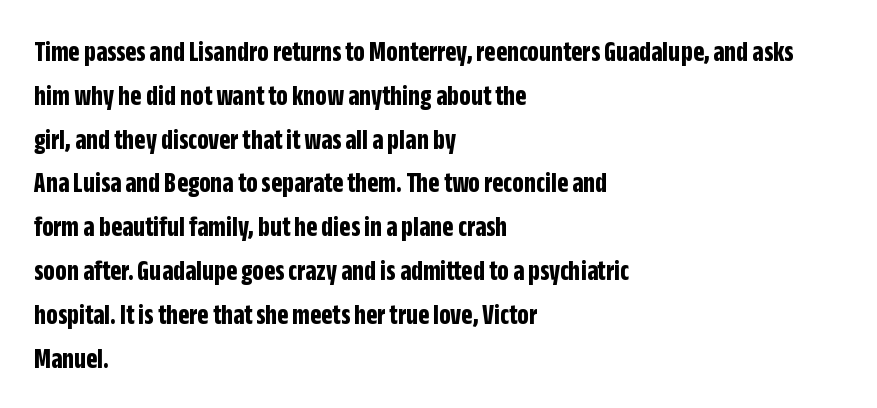
{"serif": "no", "italic": "no", "bold": "yes", "weight": "bold", "width": "condensed", "stroke_contrast": "low", "x_height": "large", "monospaced": "no", "underline": "no", "align": "left", "line_spacing": "normal", "line_spacing_ratio": 1.51, "letter_spacing": "normal", "letter_spacing_em": 0.0, "glyph_px": 29}
